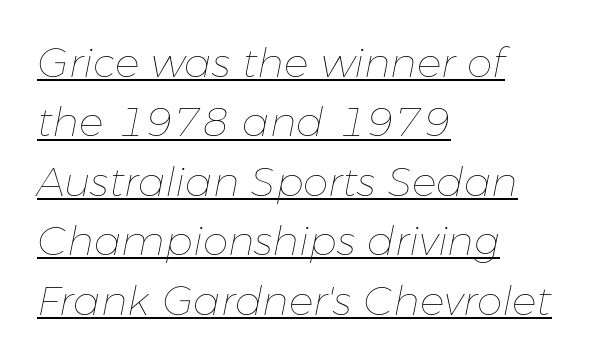
Q: Is the text bold? A: No.
Q: Is the text italic (slanted)? A: Yes, it leans right by about 11 degrees.
Q: Is the text underlined? A: Yes.
Q: How is the paragraph aligned? A: Left-aligned.
Q: Is the spacing between letters normal or unusually wide? A: Normal.
Q: Is the spacing between lines tight, normal or loose? A: Normal.
Q: Width (condensed, normal, or wide)? A: Normal.
Q: Stroke contrast? A: Low.
Q: x-height? A: Medium.
Q: Monospaced? A: No.
